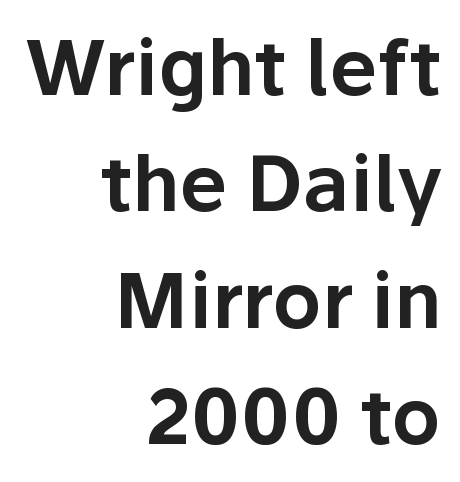
{"serif": "no", "italic": "no", "width": "normal", "stroke_contrast": "low", "x_height": "medium", "monospaced": "no", "underline": "no", "align": "right", "line_spacing": "normal", "line_spacing_ratio": 1.53, "letter_spacing": "normal", "letter_spacing_em": 0.0, "glyph_px": 76}
